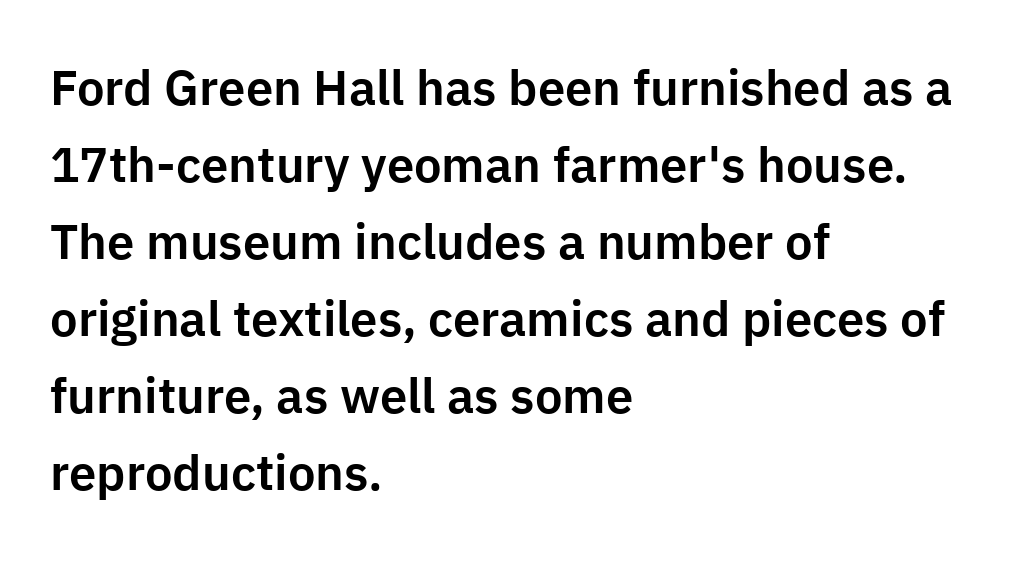
Q: Is the text italic (slanted)? A: No, it is upright.
Q: Is the typeface a serif or a sans-serif typeface? A: Sans-serif.
Q: Is the text underlined? A: No.
Q: How is the paragraph aligned? A: Left-aligned.
Q: Is the spacing between letters normal or unusually wide? A: Normal.
Q: Is the spacing between lines tight, normal or loose? A: Normal.
Q: Width (condensed, normal, or wide)? A: Normal.
Q: Stroke contrast? A: Low.
Q: x-height? A: Medium.
Q: Monospaced? A: No.
